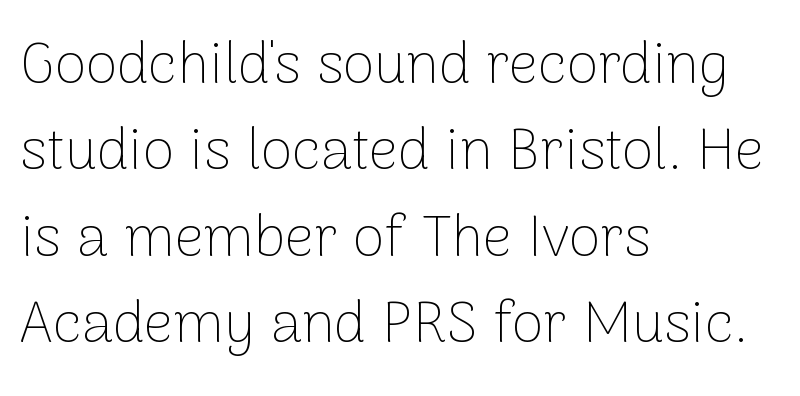
Q: Is the text bold? A: No.
Q: Is the text italic (slanted)? A: No, it is upright.
Q: Is the typeface a serif or a sans-serif typeface? A: Sans-serif.
Q: Is the text underlined? A: No.
Q: How is the paragraph aligned? A: Left-aligned.
Q: Is the spacing between letters normal or unusually wide? A: Normal.
Q: Is the spacing between lines tight, normal or loose? A: Normal.
Q: Width (condensed, normal, or wide)? A: Normal.
Q: Stroke contrast? A: Low.
Q: x-height? A: Medium.
Q: Monospaced? A: No.
